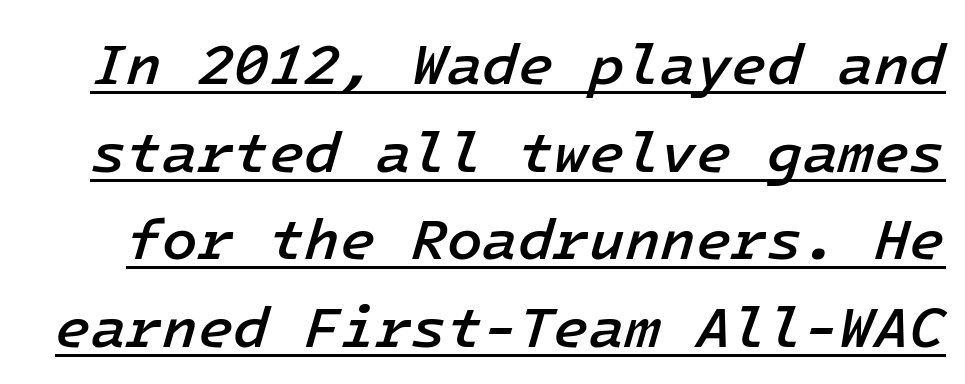
Summary of weight: moderately heavy, a semibold. The words here are underlined. The type is set solid horizontally, with unmodified tracking. Does the leading feel generous? No, just average. Looking at the ascenders, they clearly lean.
